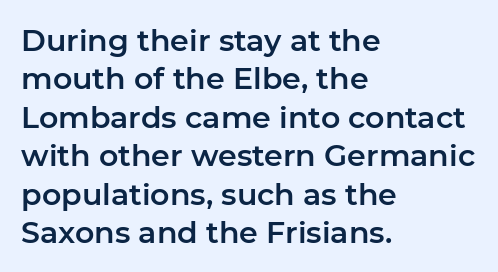
{"serif": "no", "italic": "no", "width": "normal", "stroke_contrast": "low", "x_height": "medium", "monospaced": "no", "underline": "no", "align": "left", "line_spacing": "normal", "line_spacing_ratio": 1.28, "letter_spacing": "normal", "letter_spacing_em": 0.0, "glyph_px": 30}
